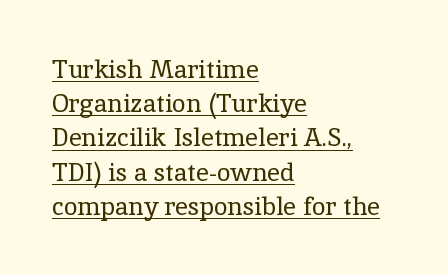
The image shows 25 px text type, upright; set left-aligned, normal line spacing (1.37x), normal letter spacing, underlined.
